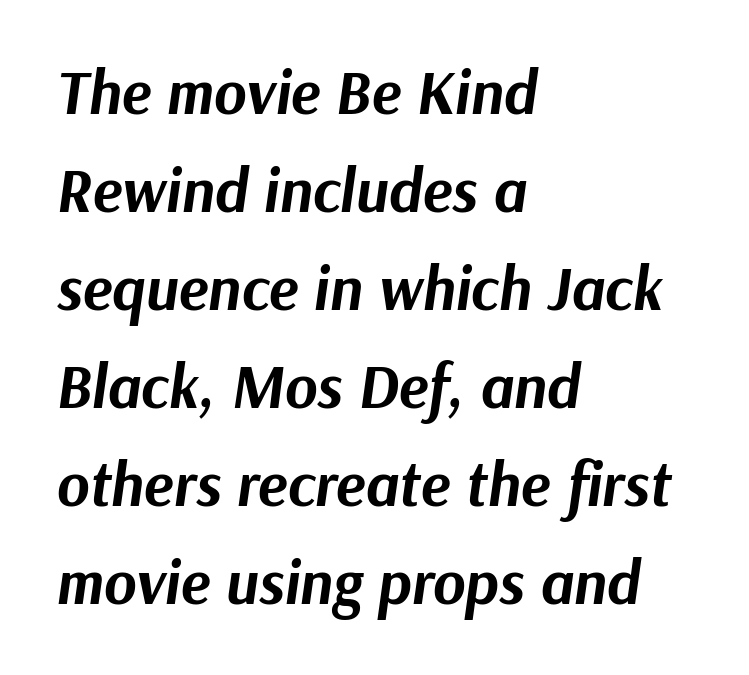
The image shows 62 px bold type, italic (leaning right); set left-aligned, normal line spacing (1.58x), normal letter spacing, not underlined; medium stroke contrast and a medium x-height.
